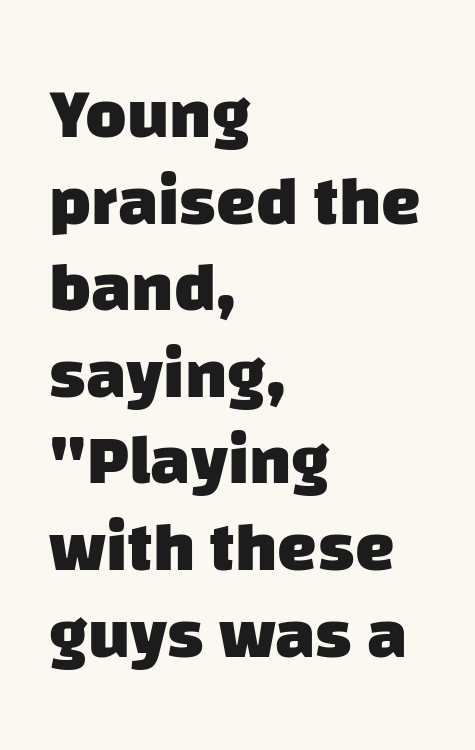
Does the type have serifs? No, each stem ends abruptly. Leftover space on each line is placed entirely after the last word. Descenders hang freely into open space. Typographic density is high because the face is bold. Here the designer chose a conventional face with non-uniform glyph widths. Tracking value appears to be zero — textbook default spacing.
